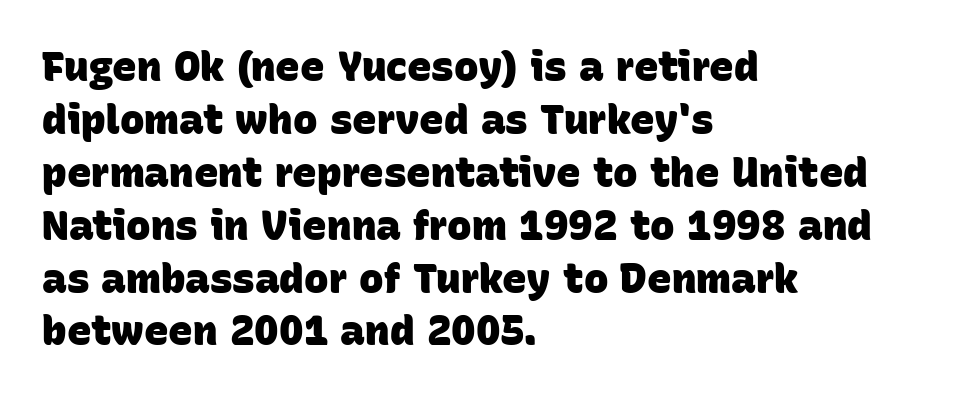
Reading down the column, the eye jumps a familiar distance to each next line. The glyphs are unaccompanied by any horizontal stroke below them. I'd call this a sans setting — the letters go barefoot. A typesetter would call this proportional, since set widths differ per character. Horizontal alignment here is leftward, the default for most running prose. The tracking reads as untouched default to a designer's eye.
